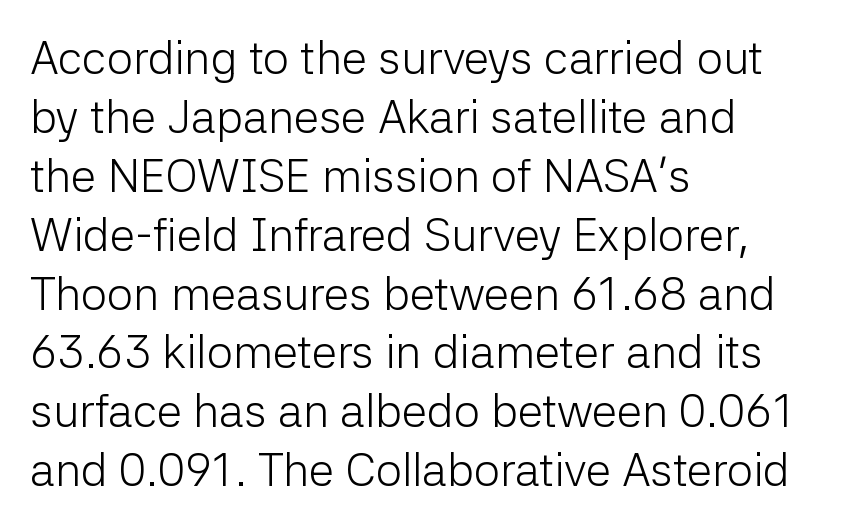
Words float on clear page, feet unadorned. This sample is left-justified, so line endings fall wherever the words run out. Stems here are at most as thick as an everyday book face. Here the designer chose a conventional face with non-uniform glyph widths. These lines keep a tight, regular rhythm from letter to letter.
